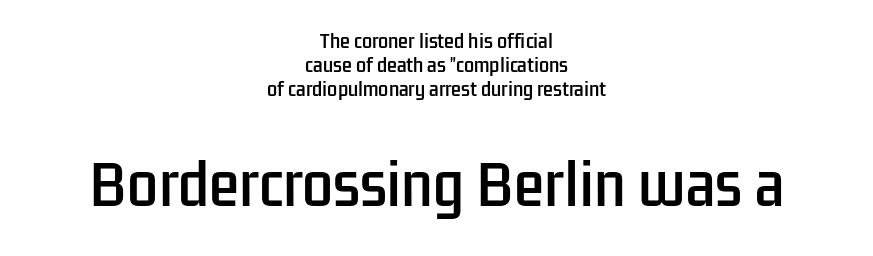
The image shows 55 px condensed sans-serif type, upright; set centered, normal line spacing (1.32x), normal letter spacing, not underlined; the second (bottom) block is 3.06x larger; low stroke contrast and a medium x-height.
